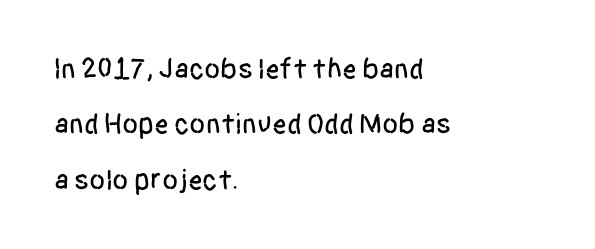
Note: no serifs on the glyphs. When letters stand straight like this, we call the style roman or upright. The face used here is proportionally spaced, like ordinary book or web type. A student would call this left alignment; a typographer would say flush left, rag right.
